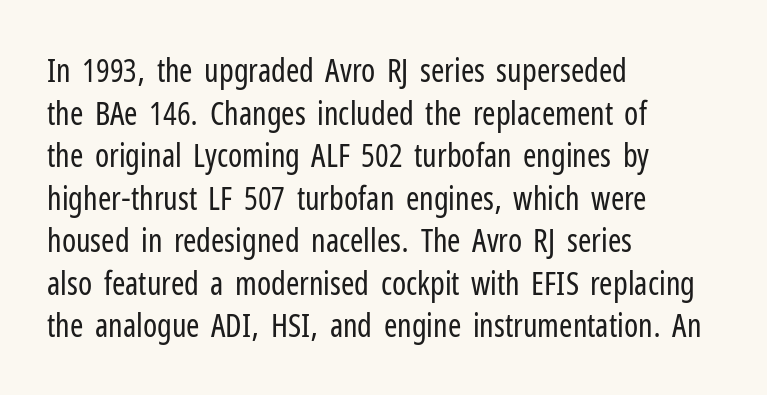
{"serif": "no", "italic": "no", "bold": "no", "weight": "regular", "width": "condensed", "stroke_contrast": "low", "x_height": "medium", "monospaced": "no", "underline": "no", "align": "left", "line_spacing": "normal", "line_spacing_ratio": 1.33, "letter_spacing": "normal", "letter_spacing_em": 0.0, "glyph_px": 32}
